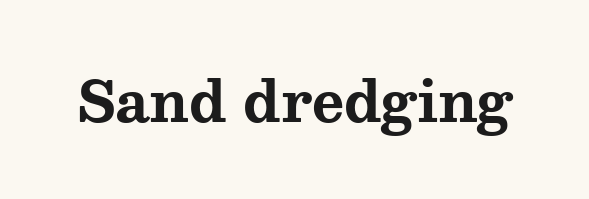
The image shows 55 px bold, wide serif type, upright; set normal letter spacing, not underlined; medium stroke contrast and a medium x-height.
